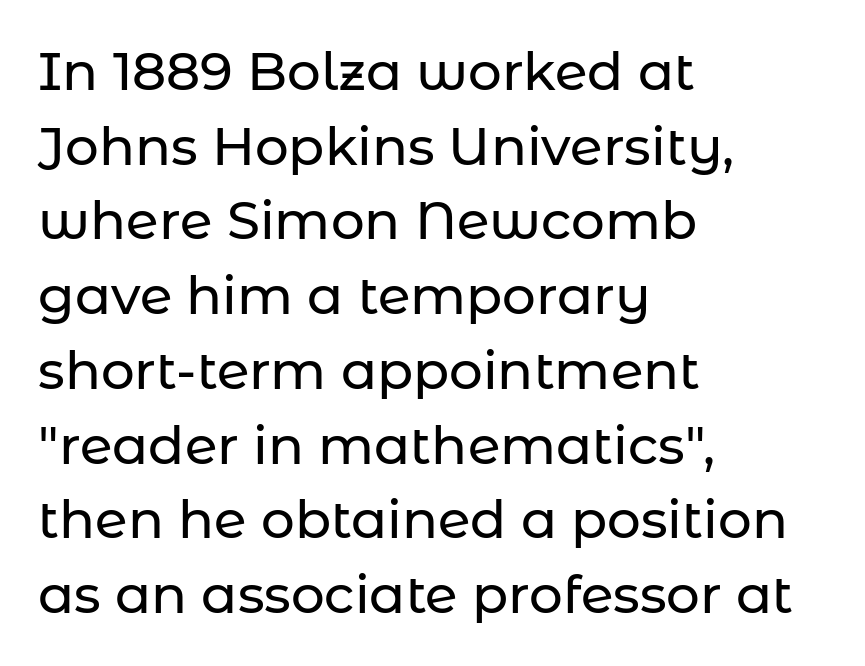
Character widths vary here, with narrow letters taking less room than wide ones. The passage shown is not underscored anywhere. The lines sit at an ordinary, default distance from one another. A student would call this left alignment; a typographer would say flush left, rag right.
